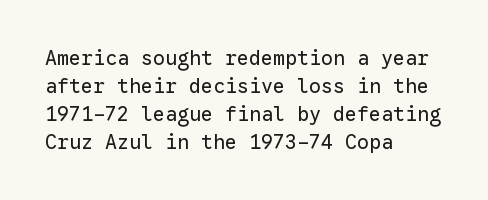
Q: Is the text bold? A: No.
Q: Is the text italic (slanted)? A: No, it is upright.
Q: Is the text underlined? A: No.
Q: How is the paragraph aligned? A: Left-aligned.
Q: Is the spacing between letters normal or unusually wide? A: Normal.
Q: Is the spacing between lines tight, normal or loose? A: Normal.
